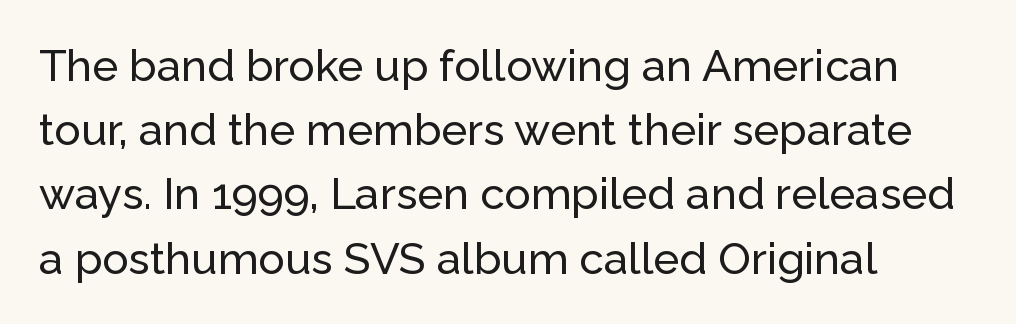
{"serif": "no", "italic": "no", "width": "normal", "stroke_contrast": "low", "x_height": "medium", "monospaced": "no", "underline": "no", "align": "left", "line_spacing": "normal", "line_spacing_ratio": 1.46, "letter_spacing": "normal", "letter_spacing_em": 0.0, "glyph_px": 44}
